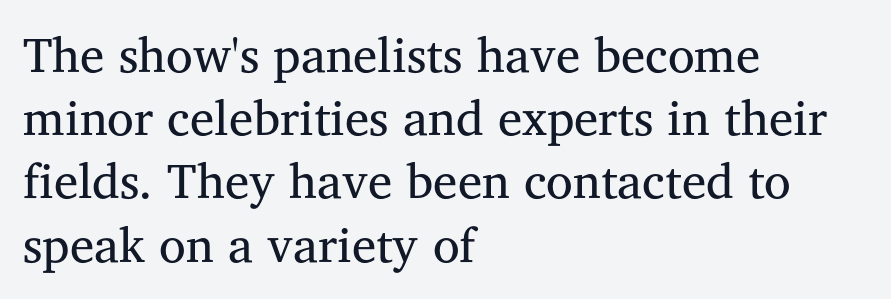
{"serif": "yes", "italic": "no", "bold": "no", "weight": "regular", "width": "normal", "stroke_contrast": "medium", "x_height": "medium", "monospaced": "no", "underline": "no", "align": "left", "line_spacing": "normal", "line_spacing_ratio": 1.29, "letter_spacing": "normal", "letter_spacing_em": 0.0, "glyph_px": 49}
